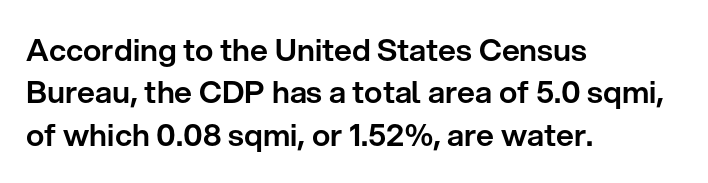
Q: Is the text italic (slanted)? A: No, it is upright.
Q: Is the typeface a serif or a sans-serif typeface? A: Sans-serif.
Q: Is the text underlined? A: No.
Q: How is the paragraph aligned? A: Left-aligned.
Q: Is the spacing between letters normal or unusually wide? A: Normal.
Q: Is the spacing between lines tight, normal or loose? A: Normal.
Q: Width (condensed, normal, or wide)? A: Normal.
Q: Stroke contrast? A: Low.
Q: x-height? A: Medium.
Q: Monospaced? A: No.
